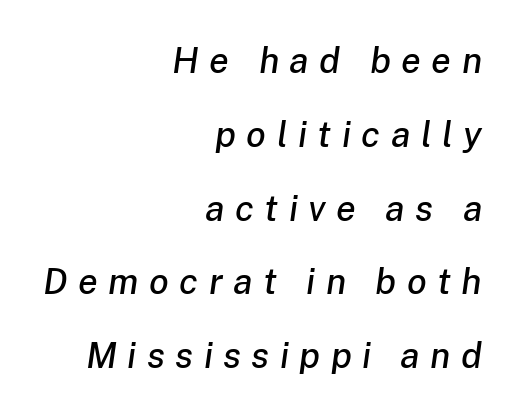
Designer's note — italics engaged. Letter spacing: wide. Proportional: the letters do not fall into vertical columns. Horizontal alignment here is rightward, an uncommon choice for prose.
